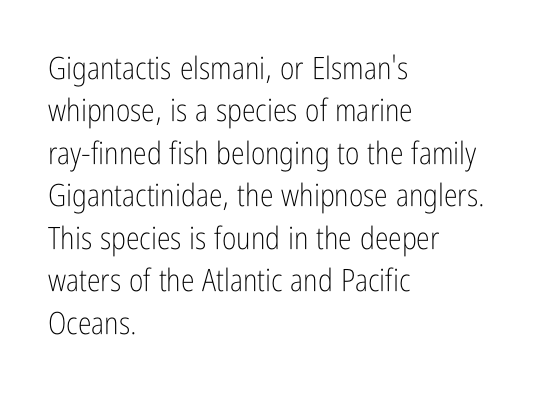
The image shows 31 px light, condensed sans-serif type, upright; set left-aligned, normal line spacing (1.37x), normal letter spacing, not underlined; low stroke contrast and a medium x-height.
